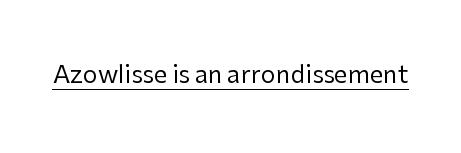
Underlined type. When letters stand straight like this, we call the style roman or upright. The line texture is even and compact thanks to regular tracking. The strokes carry an ordinary text weight at most.
